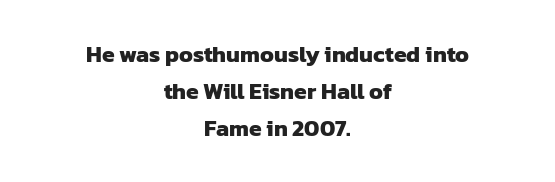
The image shows 23 px bold type; set centered, normal line spacing (1.6x), normal letter spacing, not underlined.
